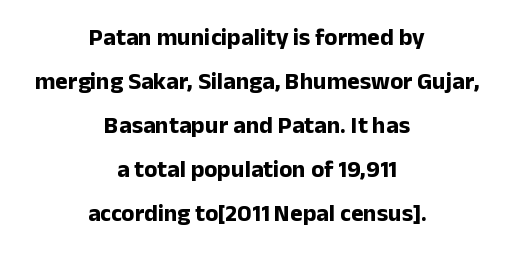
Q: Is the text bold? A: Yes.
Q: Is the text italic (slanted)? A: No, it is upright.
Q: Is the text underlined? A: No.
Q: How is the paragraph aligned? A: Centered.
Q: Is the spacing between letters normal or unusually wide? A: Normal.
